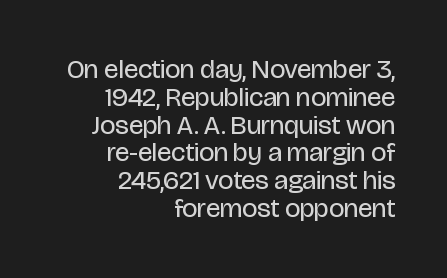
Q: Is the text bold? A: No.
Q: Is the text italic (slanted)? A: No, it is upright.
Q: Is the text underlined? A: No.
Q: How is the paragraph aligned? A: Right-aligned.
Q: Is the spacing between letters normal or unusually wide? A: Normal.
Q: Is the spacing between lines tight, normal or loose? A: Tight.
